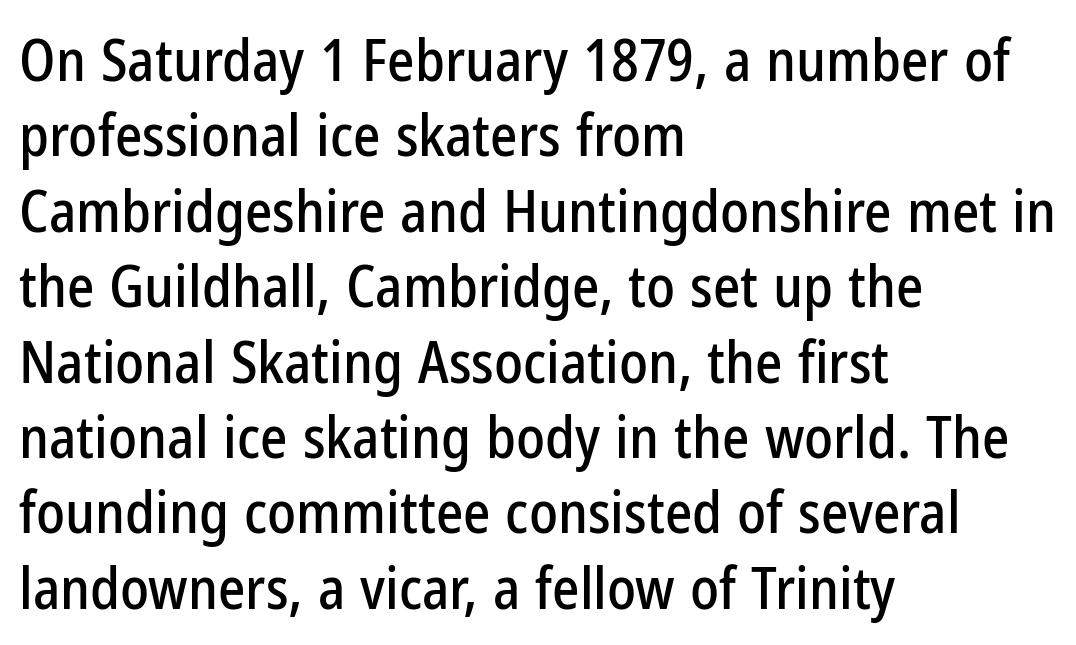
The image shows 58 px condensed sans-serif type, upright; set left-aligned, normal line spacing (1.3x), normal letter spacing, not underlined; low stroke contrast and a medium x-height.
